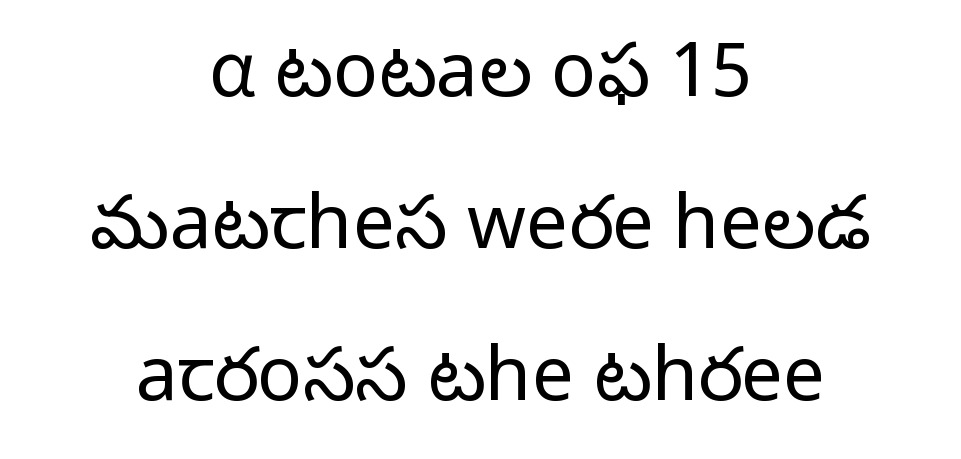
No feet cap the strokes, marking this as sans-serif type. Rows of type keep a wide berth in the vertical direction. The string is rendered with underlining switched off. This reads as an unemphasized weight, regular at the heaviest. The text block is weighted toward neither margin, spreading evenly from the middle. Character widths vary here, with narrow letters taking less room than wide ones.
